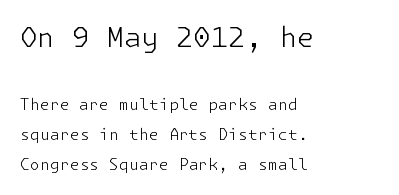
The cut favours lightness, reaching ordinary text weight at its darkest. I'd call this a sans setting — the letters go barefoot. Compare the two chunks: the upper has the greater cap height. The baseline area is clear.
